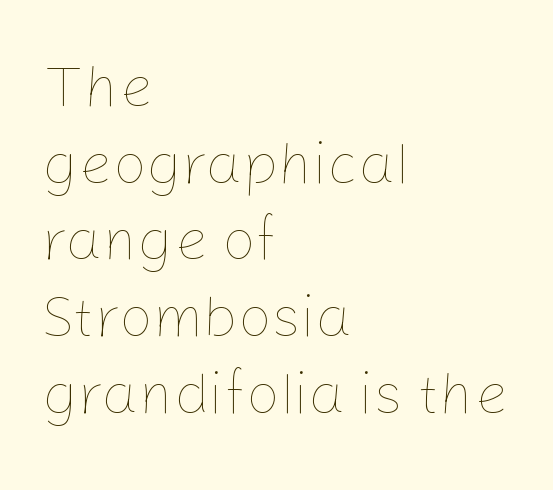
{"italic": "no", "bold": "no", "weight": "thin", "width": "normal", "stroke_contrast": "low", "x_height": "medium", "monospaced": "no", "underline": "no", "align": "left", "line_spacing": "normal", "line_spacing_ratio": 1.3, "letter_spacing": "normal", "letter_spacing_em": 0.0, "glyph_px": 59}
